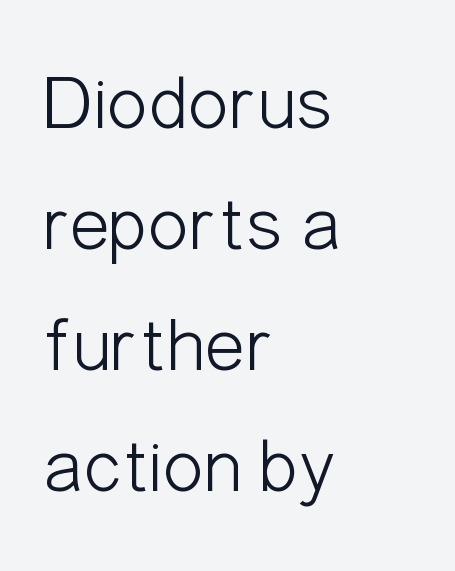
Note the varied advance widths — an 'i' is clearly narrower than an 'm'. The zone under the glyphs is completely vacant. Vertically, the passage feels balanced, rows spaced as you'd expect. Does extra space separate the letters? No, they use regular spacing. Is this a sans? Yes — the strokes have no serifs.
